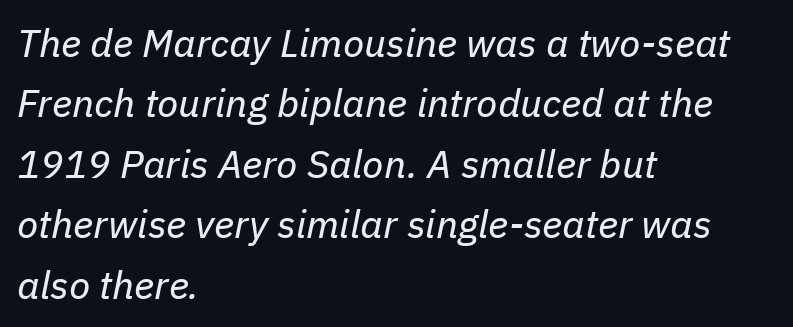
The space directly below the letters is spotless. This is not heavy type; no bold has been used. A normal amount of white space separates one row of letters from the next. Character widths vary here, with narrow letters taking less room than wide ones.
